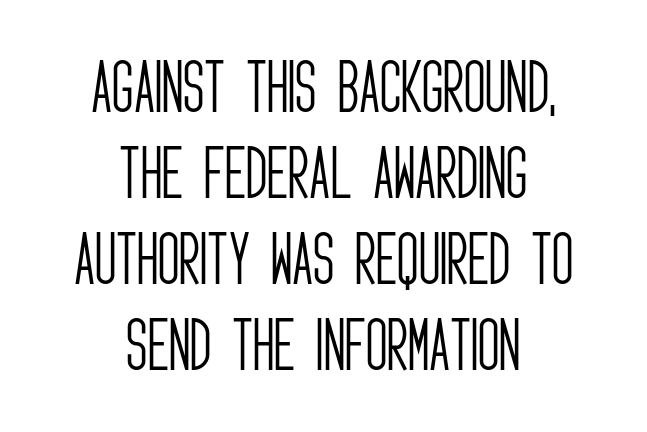
Unbolded letterforms with no extra heft. To sum up the face: it is a sans, with no serifs. The foot of each line stays bare and open. Note the varied advance widths — an 'i' is clearly narrower than an 'm'.
